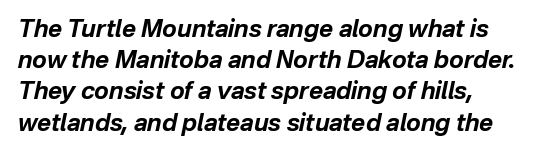
The image shows 24 px bold type, italic (leaning right); set left-aligned, normal line spacing (1.3x), normal letter spacing, not underlined.
